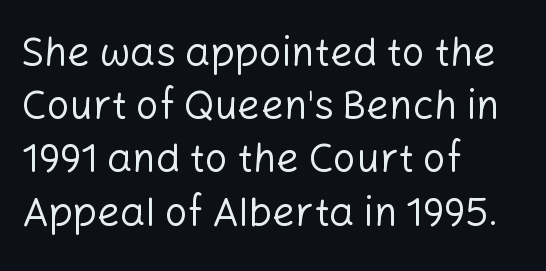
Q: Is the text bold? A: No.
Q: Is the text italic (slanted)? A: No, it is upright.
Q: Is the typeface a serif or a sans-serif typeface? A: Sans-serif.
Q: Is the text underlined? A: No.
Q: How is the paragraph aligned? A: Left-aligned.
Q: Is the spacing between letters normal or unusually wide? A: Normal.
Q: Is the spacing between lines tight, normal or loose? A: Normal.
Q: Width (condensed, normal, or wide)? A: Normal.
Q: Stroke contrast? A: Low.
Q: x-height? A: Medium.
Q: Monospaced? A: No.
